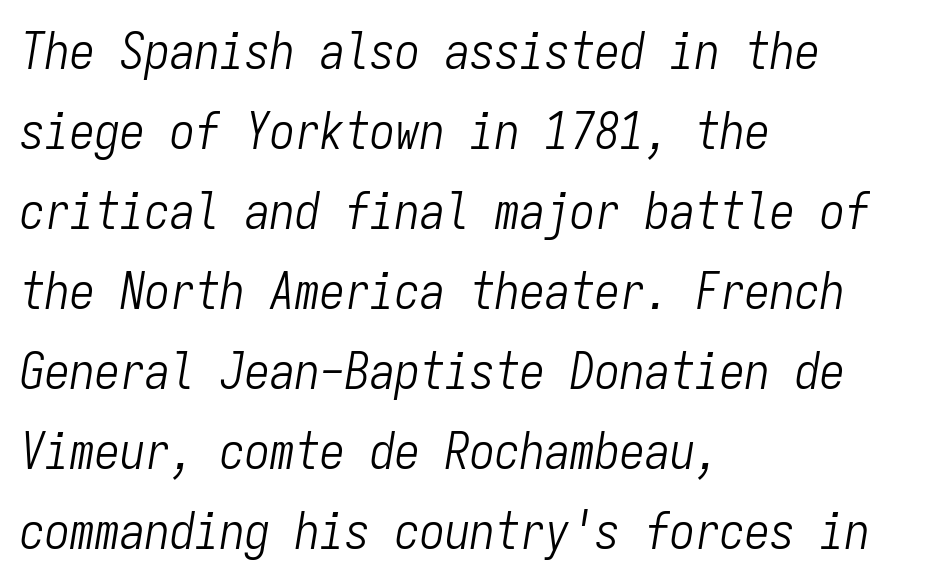
{"italic": "yes", "lean": "right", "slant_degrees": 9, "bold": "no", "weight": "light", "width": "condensed", "stroke_contrast": "low", "x_height": "medium", "monospaced": "yes", "underline": "no", "align": "left", "line_spacing": "normal", "line_spacing_ratio": 1.6, "letter_spacing": "normal", "letter_spacing_em": 0.0, "glyph_px": 50}
